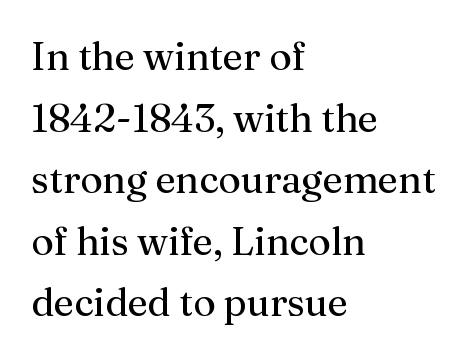
The image shows 39 px regular-weight serif type, upright; set left-aligned, normal line spacing (1.58x), normal letter spacing, not underlined; medium stroke contrast and a medium x-height.
